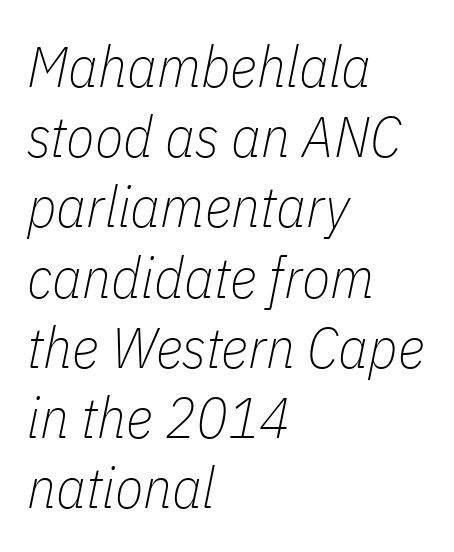
{"italic": "yes", "lean": "right", "slant_degrees": 11, "bold": "no", "weight": "thin", "width": "condensed", "stroke_contrast": "low", "x_height": "medium", "monospaced": "no", "underline": "no", "align": "left", "line_spacing_ratio": 1.21, "letter_spacing": "normal", "letter_spacing_em": 0.0, "glyph_px": 58}
